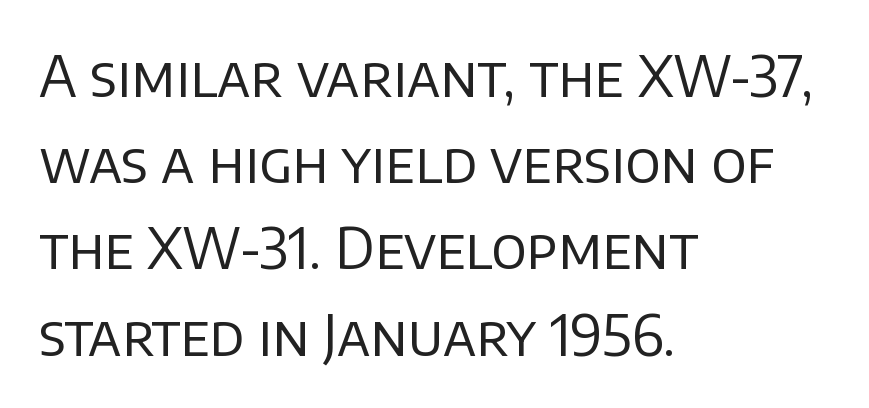
Q: Is the text bold? A: No.
Q: Is the text italic (slanted)? A: No, it is upright.
Q: Is the typeface a serif or a sans-serif typeface? A: Sans-serif.
Q: Is the text underlined? A: No.
Q: How is the paragraph aligned? A: Left-aligned.
Q: Is the spacing between letters normal or unusually wide? A: Normal.
Q: Is the spacing between lines tight, normal or loose? A: Normal.
Q: Width (condensed, normal, or wide)? A: Normal.
Q: Stroke contrast? A: Low.
Q: x-height? A: Large.
Q: Monospaced? A: No.
